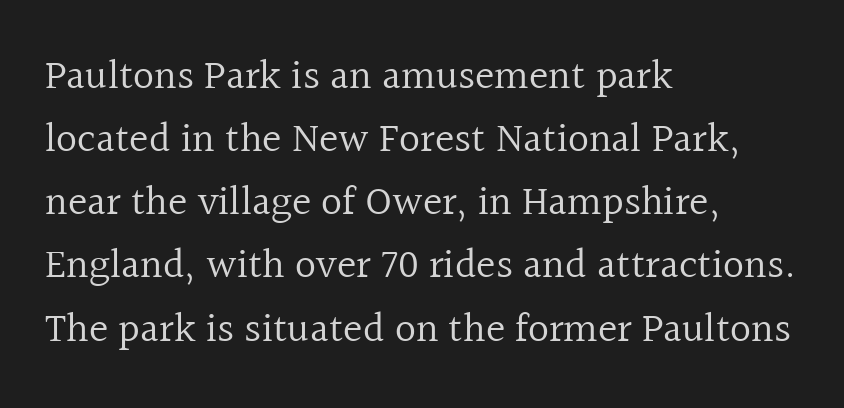
The image shows 41 px regular-weight serif type, upright; set left-aligned, normal line spacing (1.54x), normal letter spacing, not underlined; a medium x-height.
